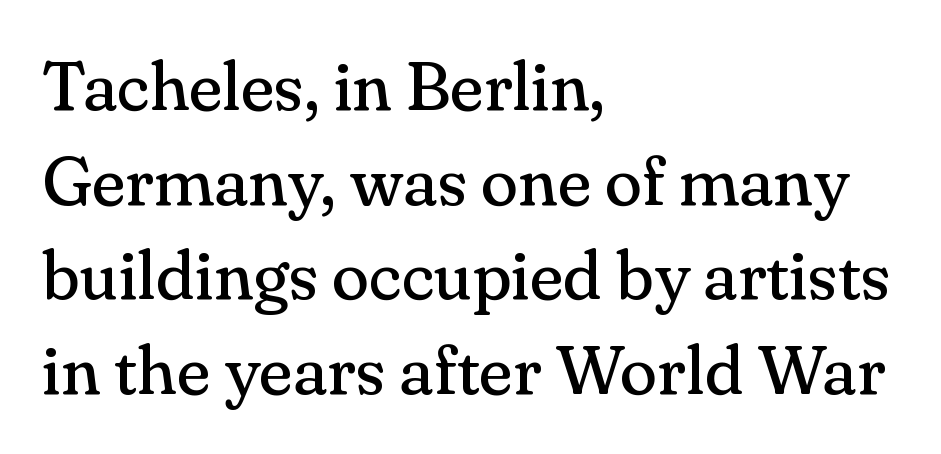
The image shows 69 px regular-weight serif type, upright; set left-aligned, normal line spacing (1.37x), normal letter spacing, not underlined; medium stroke contrast and a small x-height.
